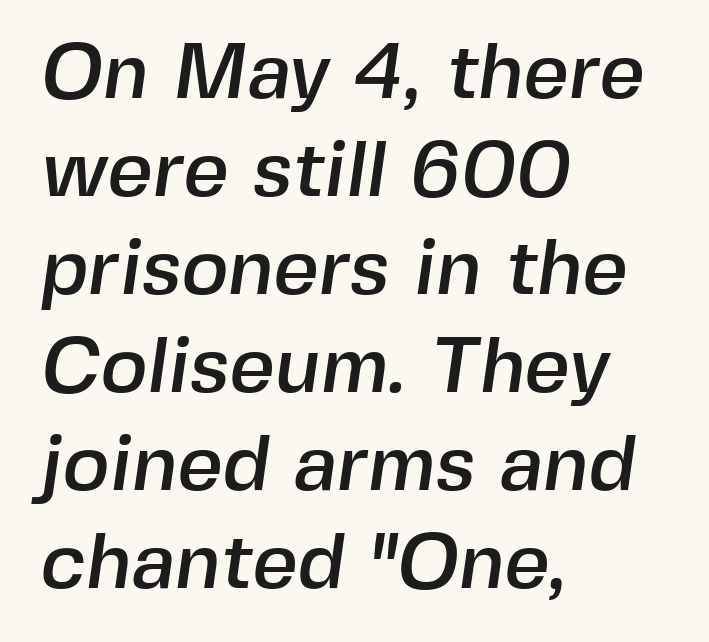
The string is rendered with underlining switched off. The rag falls on the right side of this text block. Each word holds together tightly as a unit, with standard inter-letter gaps. Is this a fixed-width face? No — the glyphs have proportional, varying widths.
